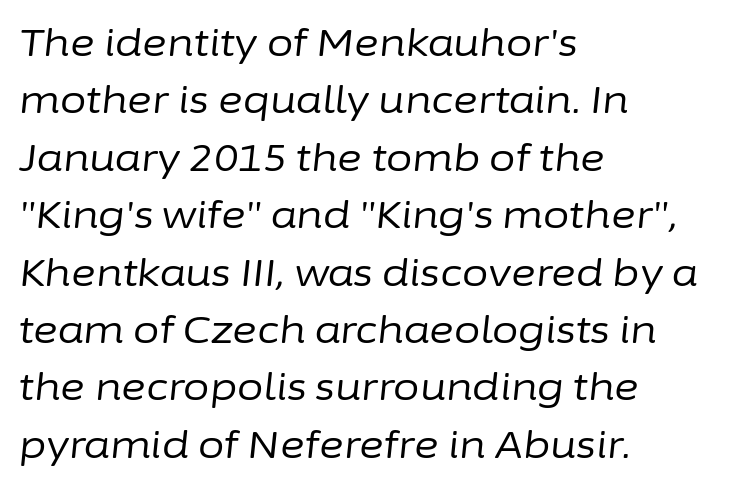
The image shows 38 px regular-weight type, italic (leaning right); set left-aligned, normal line spacing (1.51x), normal letter spacing, not underlined; low stroke contrast and a medium x-height.
